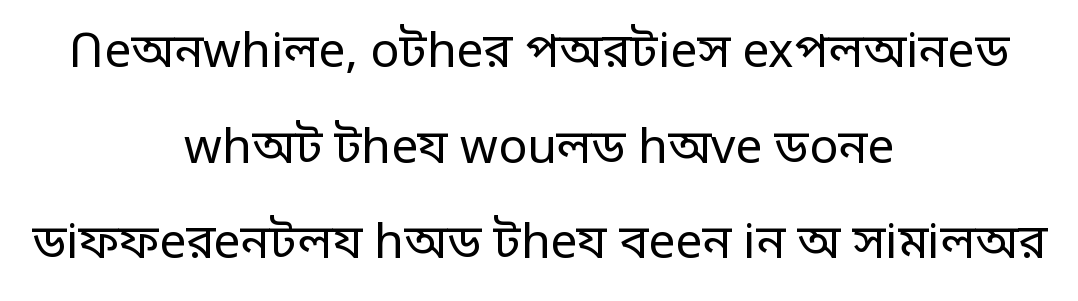
The image shows 48 px regular-weight sans-serif type, upright; set centered, loose line spacing (1.99x), normal letter spacing, not underlined; low stroke contrast and a large x-height.
